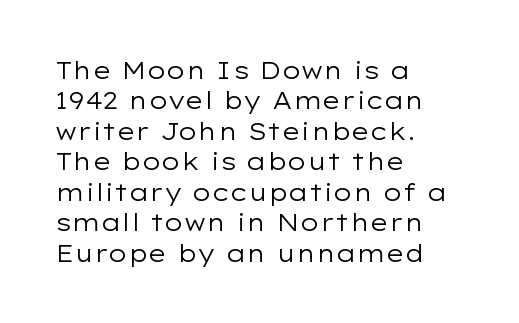
The type sits square on the baseline with zero lean. Only glyphs here, with clear space below each row. This sample is left-justified, so line endings fall wherever the words run out. Nothing unusual about the tracking: characters are spaced as the font intends. No extra ink here — the face is not bold.
